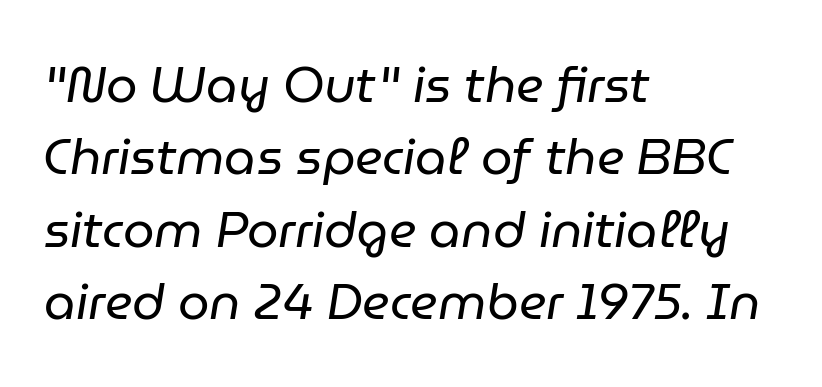
Q: Is the text bold? A: No.
Q: Is the text italic (slanted)? A: Yes, it leans right by about 9 degrees.
Q: Is the text underlined? A: No.
Q: How is the paragraph aligned? A: Left-aligned.
Q: Is the spacing between letters normal or unusually wide? A: Normal.
Q: Is the spacing between lines tight, normal or loose? A: Normal.
Q: Width (condensed, normal, or wide)? A: Normal.
Q: Stroke contrast? A: Low.
Q: x-height? A: Medium.
Q: Monospaced? A: No.
